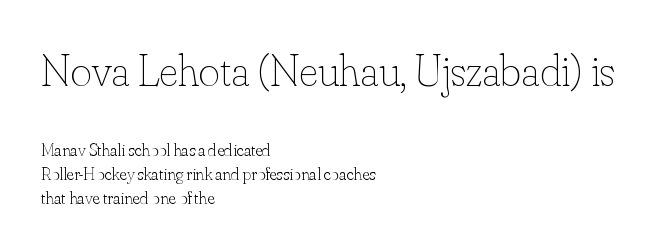
The image shows 45 px thin type, upright; set left-aligned, normal line spacing (1.35x), normal letter spacing, not underlined; the first (top) block is 2.5x larger; low stroke contrast and a small x-height.
